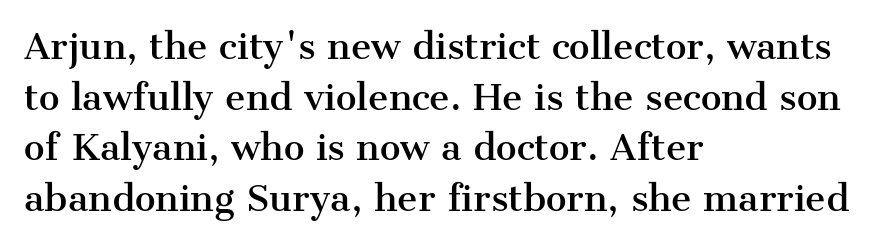
The image shows 35 px serif type, upright; set left-aligned, normal line spacing (1.45x), normal letter spacing, not underlined; medium stroke contrast and a medium x-height.
